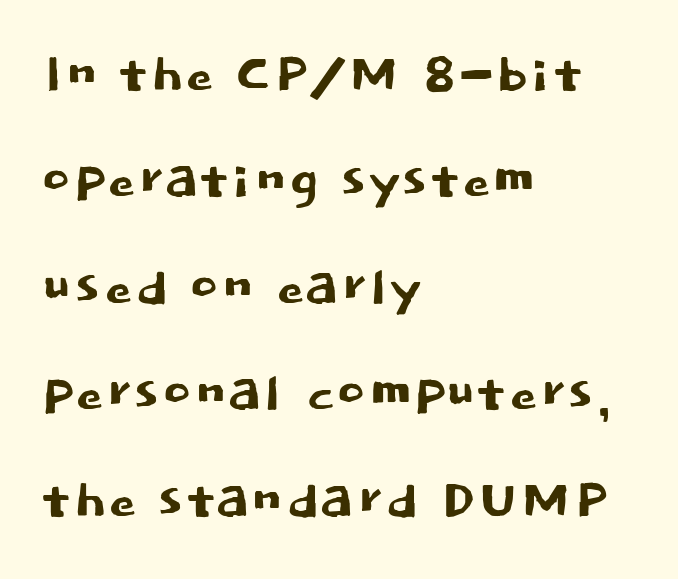
Q: Is the text italic (slanted)? A: No, it is upright.
Q: Is the typeface a serif or a sans-serif typeface? A: Sans-serif.
Q: Is the text underlined? A: No.
Q: How is the paragraph aligned? A: Left-aligned.
Q: Is the spacing between letters normal or unusually wide? A: Normal.
Q: Is the spacing between lines tight, normal or loose? A: Normal.
Q: Width (condensed, normal, or wide)? A: Normal.
Q: Stroke contrast? A: Low.
Q: x-height? A: Large.
Q: Monospaced? A: No.
